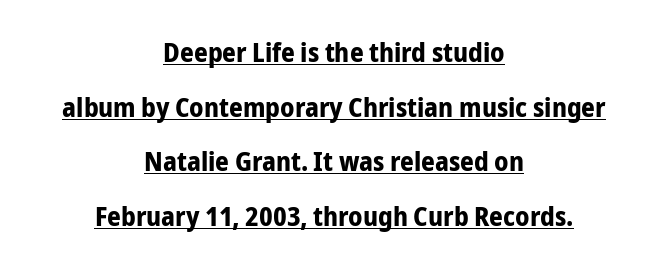
Q: Is the text bold? A: Yes.
Q: Is the text italic (slanted)? A: No, it is upright.
Q: Is the text underlined? A: Yes.
Q: How is the paragraph aligned? A: Centered.
Q: Is the spacing between letters normal or unusually wide? A: Normal.
Q: Is the spacing between lines tight, normal or loose? A: Loose.
